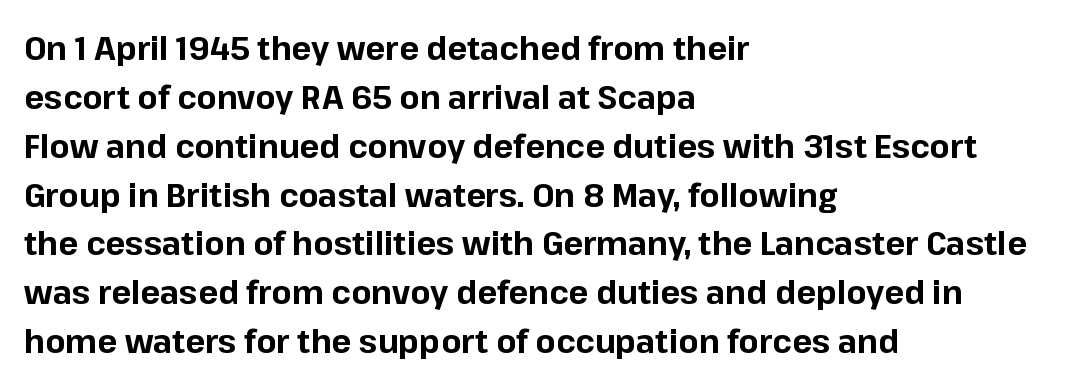
{"serif": "no", "italic": "no", "bold": "yes", "weight": "bold", "width": "normal", "stroke_contrast": "low", "x_height": "medium", "monospaced": "no", "underline": "no", "align": "left", "line_spacing": "normal", "line_spacing_ratio": 1.48, "letter_spacing": "normal", "letter_spacing_em": 0.0, "glyph_px": 33}
